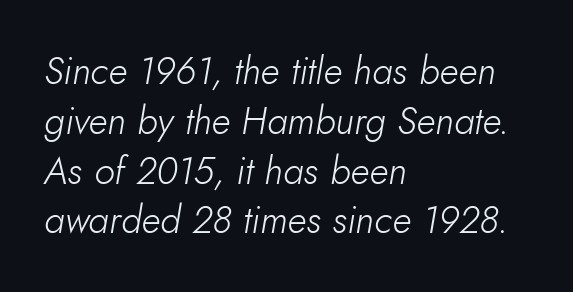
{"italic": "yes", "lean": "right", "slant_degrees": 10, "bold": "no", "weight": "light", "width": "normal", "stroke_contrast": "low", "x_height": "small", "monospaced": "no", "underline": "no", "align": "left", "line_spacing": "normal", "line_spacing_ratio": 1.31, "letter_spacing": "normal", "letter_spacing_em": 0.0, "glyph_px": 38}
